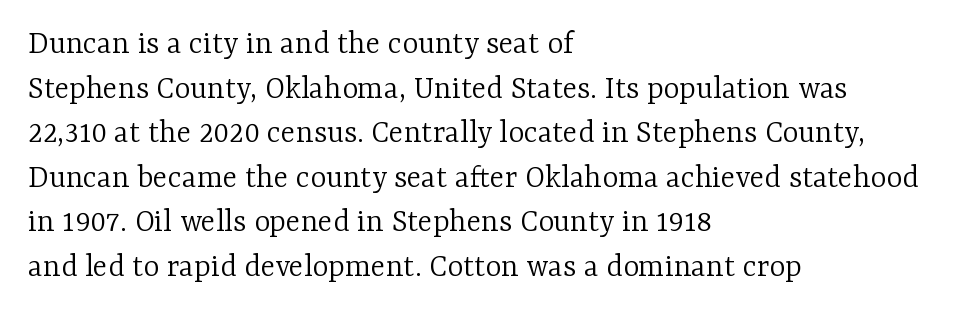
The image shows 34 px light serif type, upright; set left-aligned, normal line spacing (1.31x), normal letter spacing, not underlined; low stroke contrast and a medium x-height.
